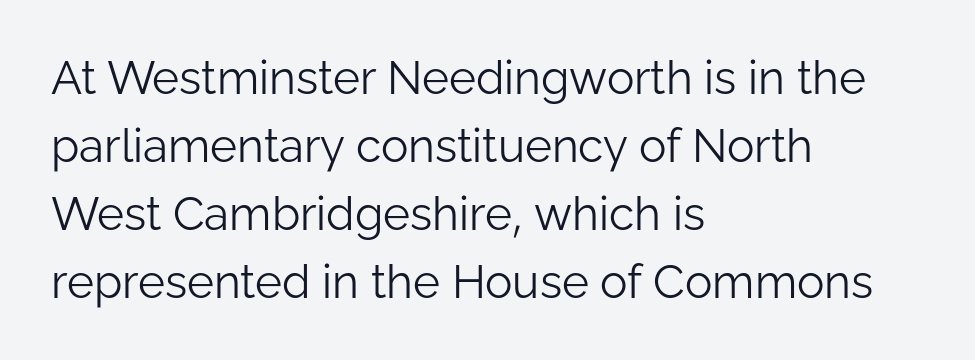
Q: Is the text bold? A: No.
Q: Is the text italic (slanted)? A: No, it is upright.
Q: Is the typeface a serif or a sans-serif typeface? A: Sans-serif.
Q: Is the text underlined? A: No.
Q: How is the paragraph aligned? A: Left-aligned.
Q: Is the spacing between letters normal or unusually wide? A: Normal.
Q: Is the spacing between lines tight, normal or loose? A: Normal.
Q: Width (condensed, normal, or wide)? A: Normal.
Q: Stroke contrast? A: Low.
Q: x-height? A: Medium.
Q: Monospaced? A: No.
